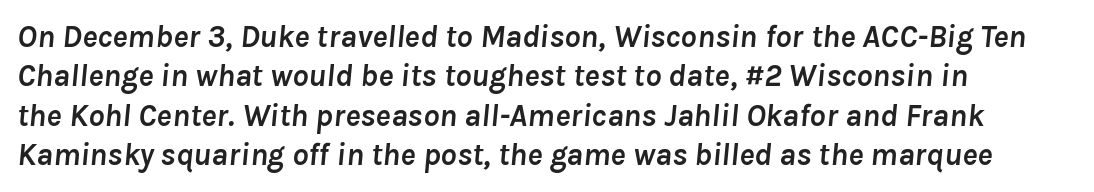
The image shows 32 px semibold type, italic (leaning right); set left-aligned, line spacing 1.23x, normal letter spacing, not underlined; low stroke contrast and a medium x-height.
